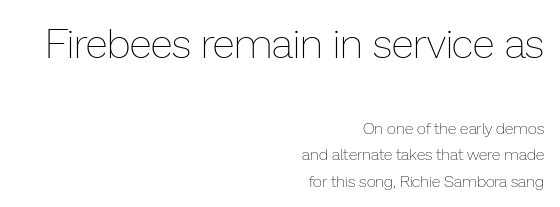
Compared with typical paragraphs, the rows here are spaced about the same. This sample is right-justified, so line beginnings fall wherever the words allow. Each row of text sits above clean, open space. The upper block of text is set noticeably larger than the block beneath it.
